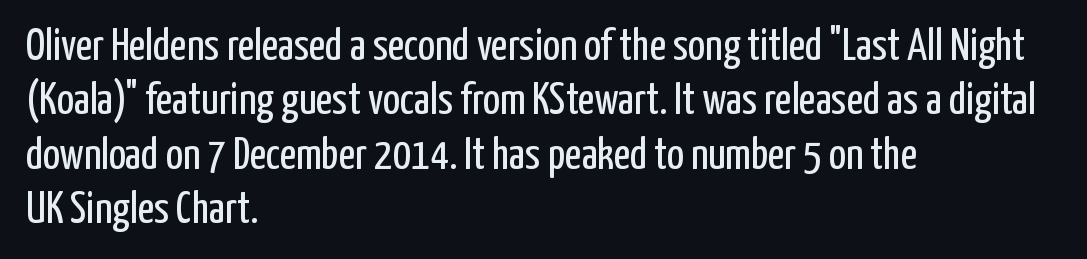
{"serif": "no", "italic": "no", "bold": "no", "weight": "regular", "width": "condensed", "stroke_contrast": "low", "x_height": "medium", "monospaced": "no", "underline": "no", "align": "left", "line_spacing_ratio": 1.21, "letter_spacing": "normal", "letter_spacing_em": 0.0, "glyph_px": 45}
